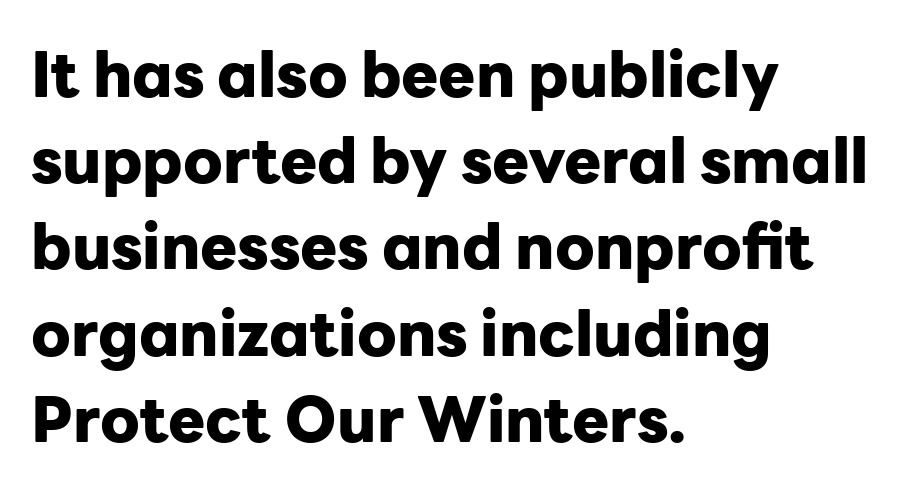
{"serif": "no", "italic": "no", "bold": "yes", "weight": "heavy", "width": "normal", "stroke_contrast": "low", "x_height": "medium", "monospaced": "no", "underline": "no", "align": "left", "line_spacing": "normal", "line_spacing_ratio": 1.39, "letter_spacing": "normal", "letter_spacing_em": 0.0, "glyph_px": 62}
